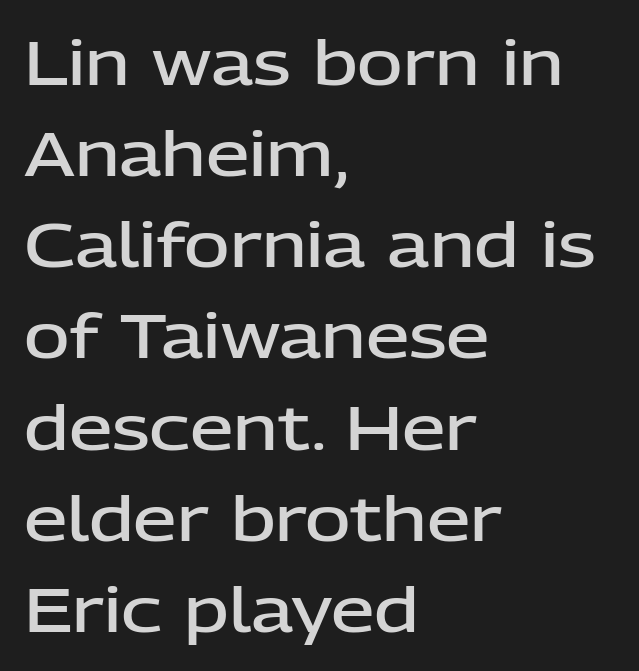
Q: Is the text bold? A: Semi-bold.
Q: Is the text italic (slanted)? A: No, it is upright.
Q: Is the typeface a serif or a sans-serif typeface? A: Sans-serif.
Q: Is the text underlined? A: No.
Q: How is the paragraph aligned? A: Left-aligned.
Q: Is the spacing between letters normal or unusually wide? A: Normal.
Q: Is the spacing between lines tight, normal or loose? A: Normal.
Q: Width (condensed, normal, or wide)? A: Normal.
Q: Stroke contrast? A: Low.
Q: x-height? A: Medium.
Q: Monospaced? A: No.
